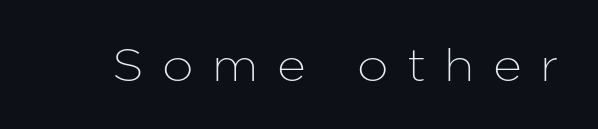
Q: Is the text italic (slanted)? A: No, it is upright.
Q: Is the typeface a serif or a sans-serif typeface? A: Sans-serif.
Q: Is the text underlined? A: No.
Q: Is the spacing between letters normal or unusually wide? A: Unusually wide.
Q: Width (condensed, normal, or wide)? A: Normal.
Q: Stroke contrast? A: Low.
Q: x-height? A: Medium.
Q: Monospaced? A: No.
